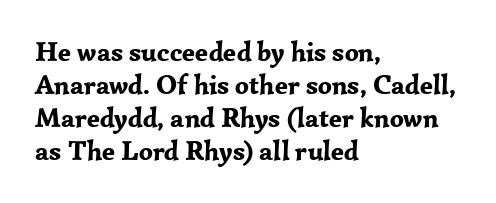
Words float on clear page, feet unadorned. Does the lettering tilt? It doesn't — this is upright. Visually the block forms a straight wall on the left and a jagged coastline on the right. These words are printed bold, with thick strokes throughout. Characters follow at the spacing the type designer built in.
